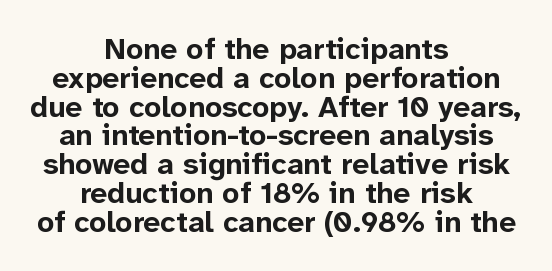
Q: Is the text bold? A: Yes.
Q: Is the text italic (slanted)? A: No, it is upright.
Q: Is the typeface a serif or a sans-serif typeface? A: Sans-serif.
Q: Is the text underlined? A: No.
Q: How is the paragraph aligned? A: Centered.
Q: Is the spacing between letters normal or unusually wide? A: Normal.
Q: Is the spacing between lines tight, normal or loose? A: Tight.
Q: Width (condensed, normal, or wide)? A: Normal.
Q: Stroke contrast? A: Low.
Q: x-height? A: Medium.
Q: Monospaced? A: No.
